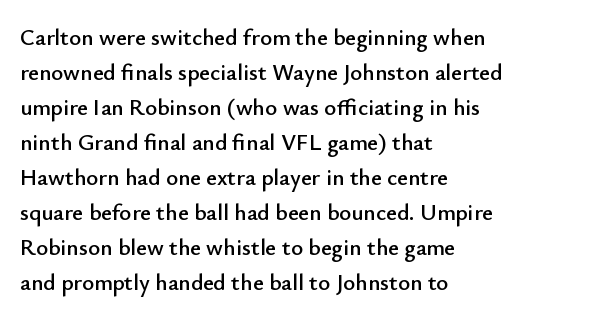
Left-aligned paragraph, ragged on the right. This sample uses an upright cut, with every glyph sitting square on the baseline. Only glyphs here, with clear space below each row. In terms of letterspacing, this is plain default setting. The line-height multiplier appears to be the usual default.
